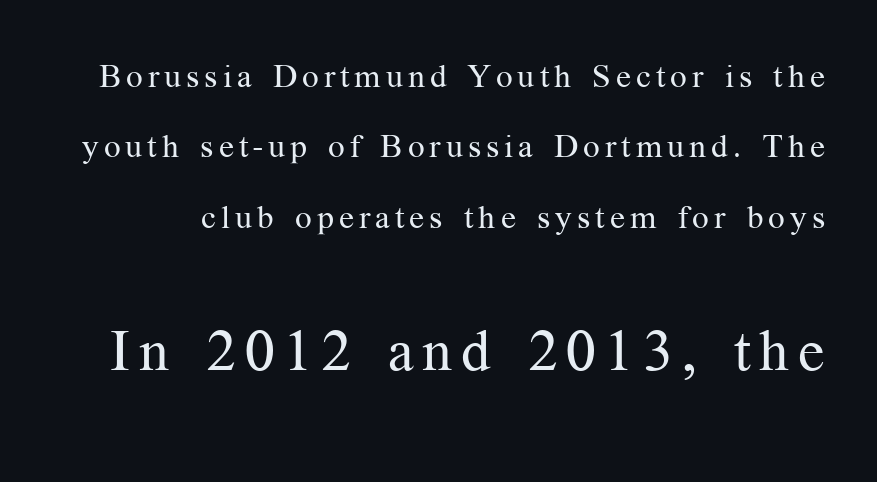
Q: Is the text bold? A: No.
Q: Is the text italic (slanted)? A: No, it is upright.
Q: Is the typeface a serif or a sans-serif typeface? A: Serif.
Q: Is the text underlined? A: No.
Q: Is the spacing between lines tight, normal or loose? A: Loose.
Q: Which block of text is set in a larger size, the first (top) or the second (bottom)? A: The second (bottom) one.
Q: Width (condensed, normal, or wide)? A: Normal.
Q: Stroke contrast? A: Medium.
Q: x-height? A: Medium.
Q: Monospaced? A: No.
